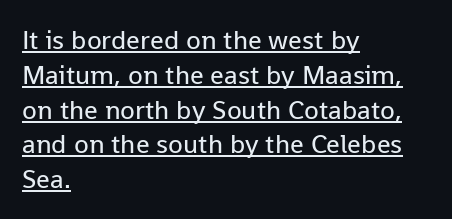
Tracking value appears to be zero — textbook default spacing. Caption: lettering with a line underneath. Every character sits straight up, as roman type does. Heaviness? Minimal to ordinary, like unemphasized prose. The space between consecutive lines is moderate.
